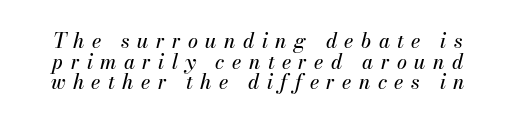
{"italic": "yes", "lean": "right", "slant_degrees": 13, "underline": "no", "line_spacing": "tight", "line_spacing_ratio": 1.03, "letter_spacing": "wide", "letter_spacing_em": 0.37, "glyph_px": 20}
